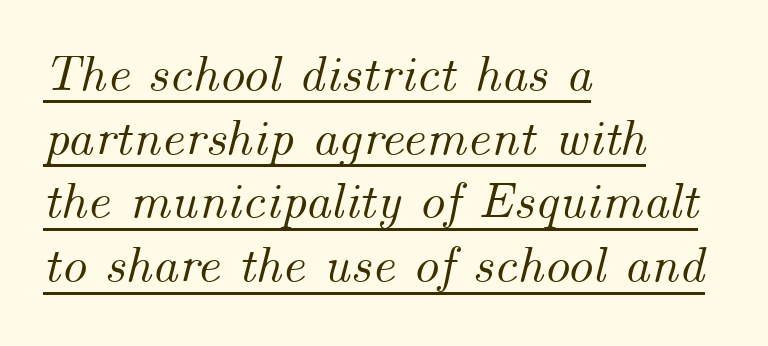
Q: Is the text italic (slanted)? A: Yes, it leans right by about 14 degrees.
Q: Is the text underlined? A: Yes.
Q: How is the paragraph aligned? A: Left-aligned.
Q: Is the spacing between letters normal or unusually wide? A: Normal.
Q: Is the spacing between lines tight, normal or loose? A: Normal.
Q: Width (condensed, normal, or wide)? A: Normal.
Q: Stroke contrast? A: Medium.
Q: x-height? A: Small.
Q: Monospaced? A: No.
